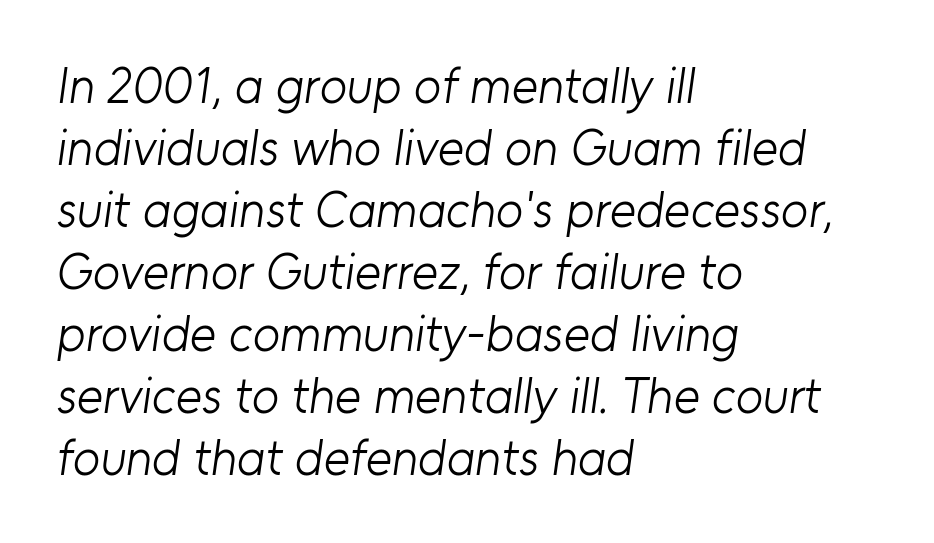
{"serif": "no", "bold": "no", "weight": "light", "width": "normal", "stroke_contrast": "low", "x_height": "medium", "monospaced": "no", "underline": "no", "align": "left", "line_spacing_ratio": 1.24, "letter_spacing": "normal", "letter_spacing_em": 0.0, "glyph_px": 50}
